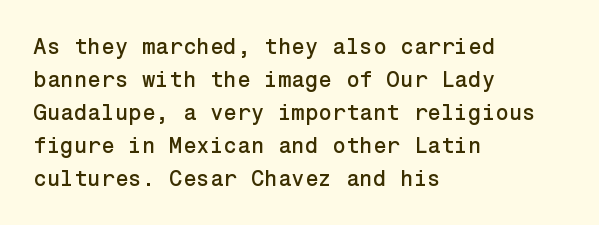
Q: Is the text italic (slanted)? A: No, it is upright.
Q: Is the text underlined? A: No.
Q: How is the paragraph aligned? A: Left-aligned.
Q: Is the spacing between letters normal or unusually wide? A: Normal.
Q: Is the spacing between lines tight, normal or loose? A: Normal.
